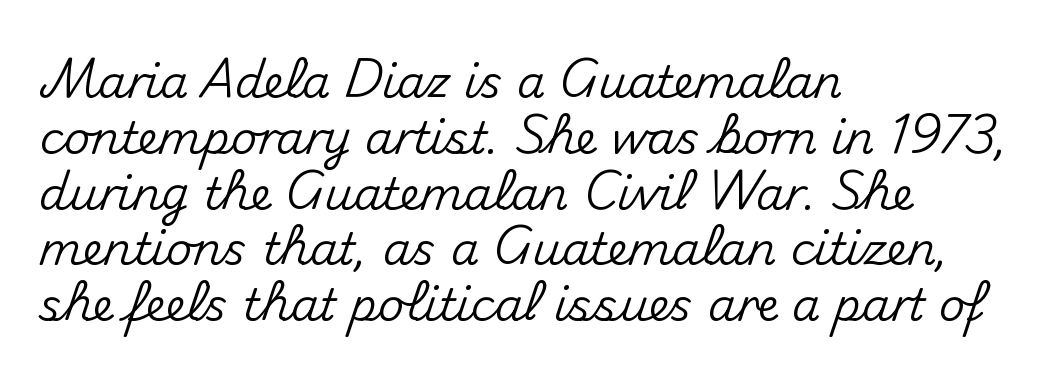
Q: Is the text italic (slanted)? A: Yes.
Q: Is the typeface a serif or a sans-serif typeface? A: Sans-serif.
Q: Is the text underlined? A: No.
Q: How is the paragraph aligned? A: Left-aligned.
Q: Is the spacing between letters normal or unusually wide? A: Normal.
Q: Width (condensed, normal, or wide)? A: Normal.
Q: Stroke contrast? A: Medium.
Q: x-height? A: Small.
Q: Monospaced? A: No.
